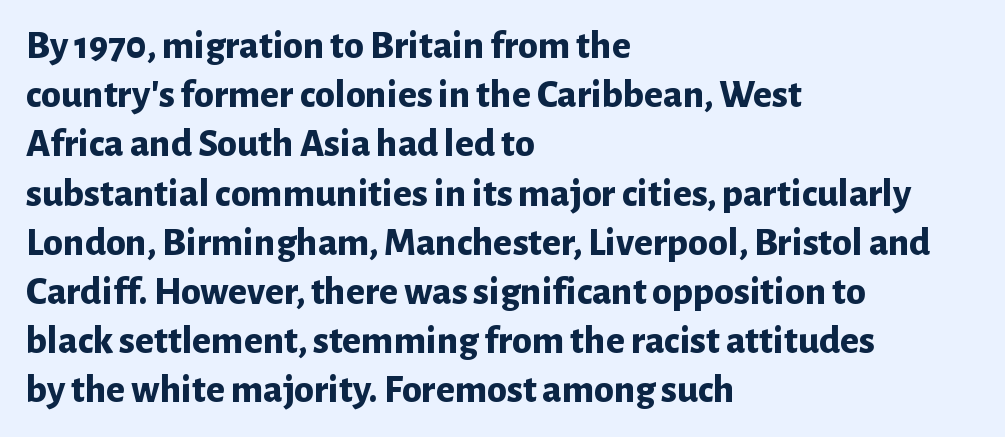
{"serif": "no", "italic": "no", "bold": "yes", "weight": "bold", "width": "normal", "stroke_contrast": "low", "x_height": "medium", "monospaced": "no", "underline": "no", "align": "left", "line_spacing_ratio": 1.23, "letter_spacing": "normal", "letter_spacing_em": 0.0, "glyph_px": 40}
